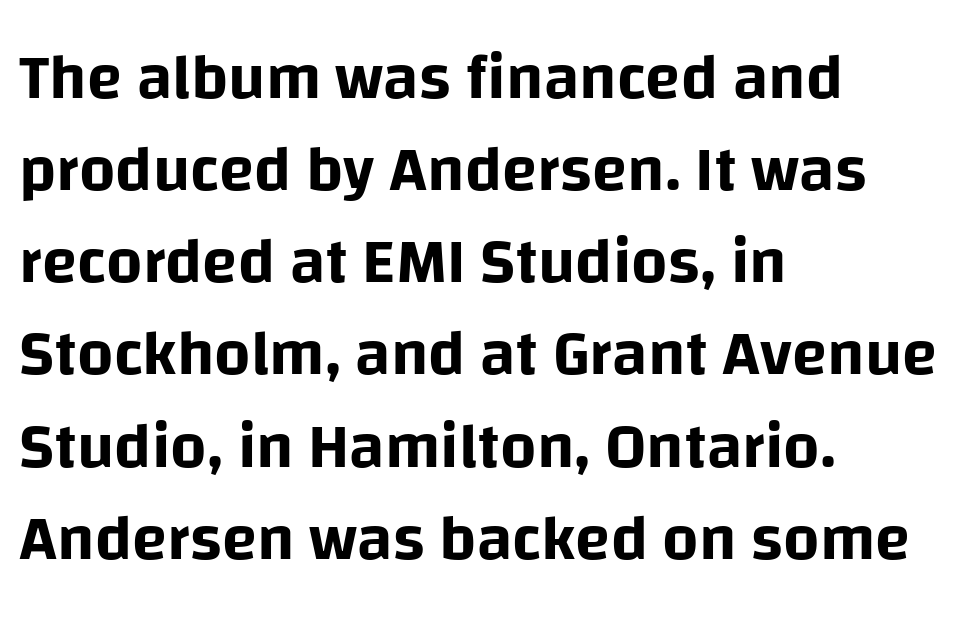
The image shows 64 px sans-serif type, upright; set left-aligned, normal line spacing (1.44x), normal letter spacing, not underlined; low stroke contrast and a large x-height.
